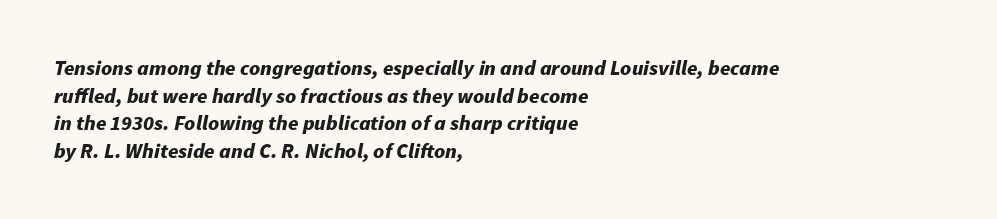
{"italic": "yes", "lean": "right", "slant_degrees": 11, "bold": "yes", "underline": "no", "align": "left", "line_spacing": "normal", "line_spacing_ratio": 1.32, "letter_spacing": "normal", "letter_spacing_em": 0.0, "glyph_px": 21}
